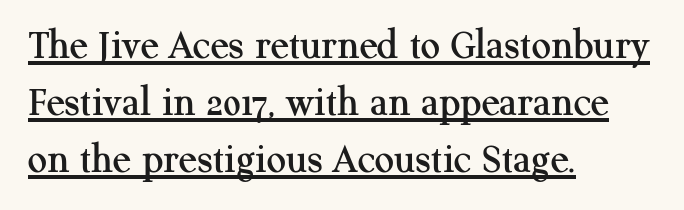
These lines were composed using upright roman letters. Left-aligned paragraph, ragged on the right. The sample's only ornament is a line tracing under the words. Is this a fixed-width face? No — the glyphs have proportional, varying widths. Are there feet on the stems? There are — it's a serif.
